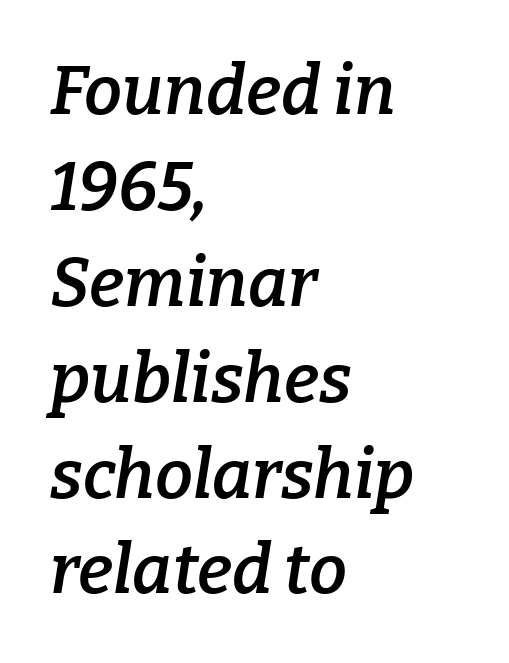
Q: Is the text bold? A: Semi-bold.
Q: Is the text italic (slanted)? A: Yes, it leans right by about 9 degrees.
Q: Is the typeface a serif or a sans-serif typeface? A: Serif.
Q: Is the text underlined? A: No.
Q: How is the paragraph aligned? A: Left-aligned.
Q: Is the spacing between letters normal or unusually wide? A: Normal.
Q: Is the spacing between lines tight, normal or loose? A: Normal.
Q: Width (condensed, normal, or wide)? A: Normal.
Q: Stroke contrast? A: Low.
Q: x-height? A: Medium.
Q: Monospaced? A: No.
